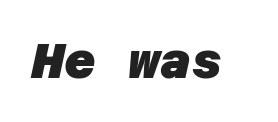
The sample has been set heavy, in full bold. These lines keep a tight, regular rhythm from letter to letter. Serifs: no, the terminals of the letterforms are clean. Honestly, there is no underline to notice here at all.
